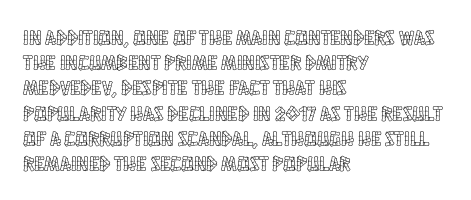
The image shows 21 px text type, upright; set left-aligned, line spacing 1.2x, normal letter spacing, not underlined.
